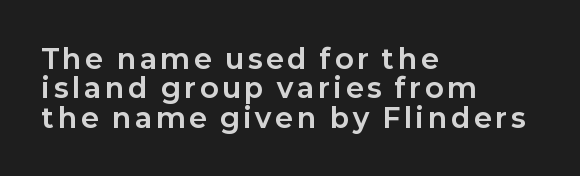
Q: Is the text bold? A: Yes.
Q: Is the text italic (slanted)? A: No, it is upright.
Q: Is the text underlined? A: No.
Q: How is the paragraph aligned? A: Left-aligned.
Q: Is the spacing between lines tight, normal or loose? A: Tight.
